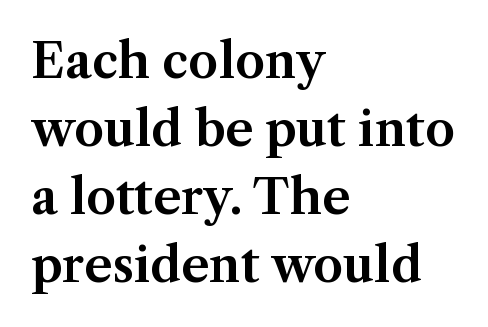
{"serif": "yes", "italic": "no", "width": "normal", "stroke_contrast": "medium", "x_height": "medium", "monospaced": "no", "underline": "no", "align": "left", "line_spacing": "normal", "line_spacing_ratio": 1.42, "letter_spacing": "normal", "letter_spacing_em": 0.0, "glyph_px": 48}
